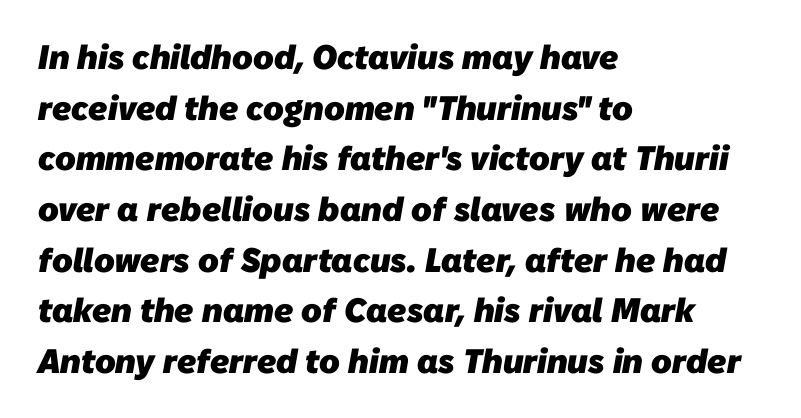
Q: Is the text bold? A: Yes.
Q: Is the typeface a serif or a sans-serif typeface? A: Sans-serif.
Q: Is the text underlined? A: No.
Q: How is the paragraph aligned? A: Left-aligned.
Q: Is the spacing between letters normal or unusually wide? A: Normal.
Q: Is the spacing between lines tight, normal or loose? A: Normal.
Q: Width (condensed, normal, or wide)? A: Normal.
Q: Stroke contrast? A: Low.
Q: x-height? A: Medium.
Q: Monospaced? A: No.
